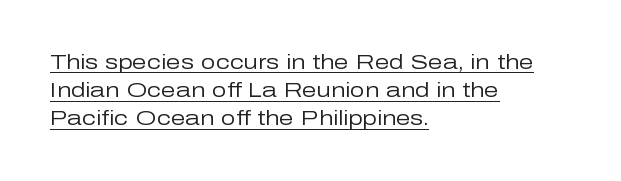
The image shows 21 px text type, upright; set left-aligned, normal line spacing (1.34x), normal letter spacing, underlined.
